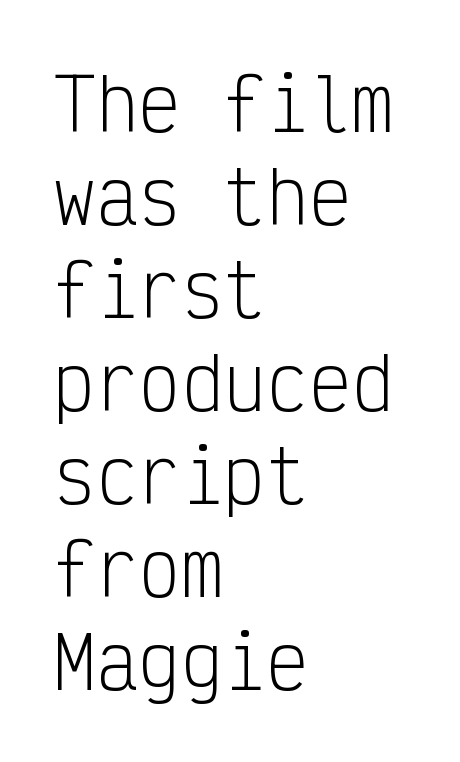
The image shows 71 px light, condensed sans-serif type, upright, monospaced; set left-aligned, normal line spacing (1.31x), normal letter spacing, not underlined; low stroke contrast and a medium x-height.
